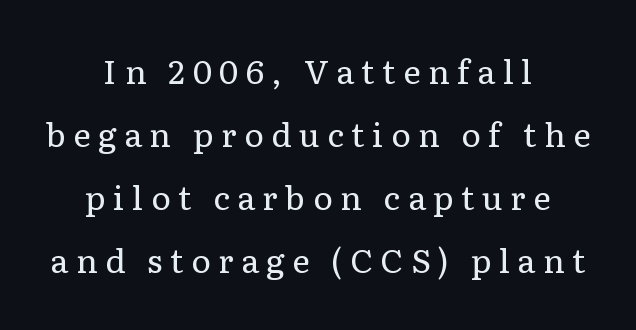
The image shows 33 px regular-weight serif type, upright; set centered, loose line spacing (1.91x), unusually wide letter spacing (+0.23 em), not underlined; low stroke contrast and a medium x-height.
